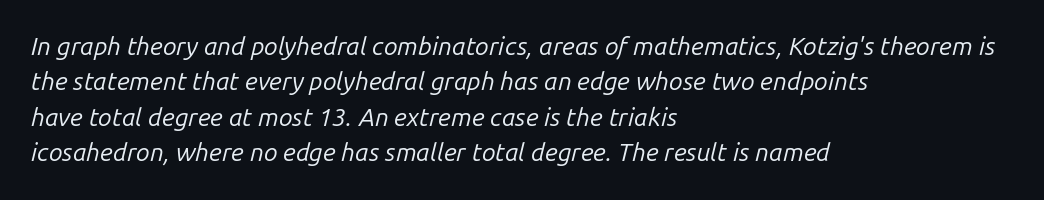
Q: Is the text bold? A: No.
Q: Is the text italic (slanted)? A: Yes, it leans right by about 14 degrees.
Q: Is the text underlined? A: No.
Q: How is the paragraph aligned? A: Left-aligned.
Q: Is the spacing between letters normal or unusually wide? A: Normal.
Q: Is the spacing between lines tight, normal or loose? A: Normal.
